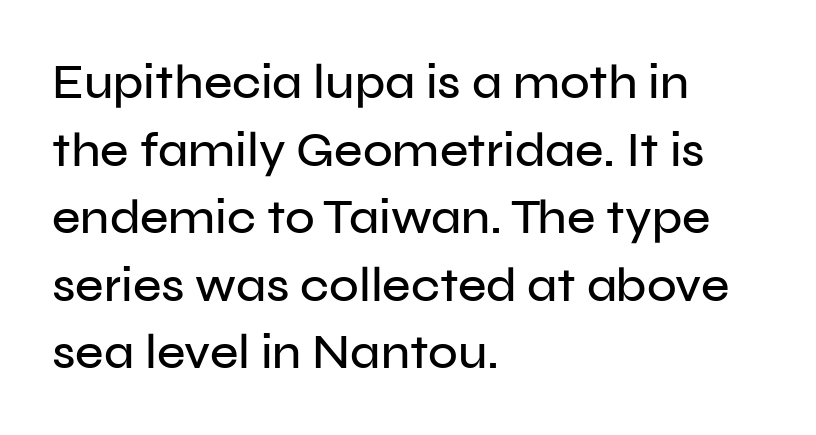
Q: Is the text italic (slanted)? A: No, it is upright.
Q: Is the typeface a serif or a sans-serif typeface? A: Sans-serif.
Q: Is the text underlined? A: No.
Q: How is the paragraph aligned? A: Left-aligned.
Q: Is the spacing between letters normal or unusually wide? A: Normal.
Q: Is the spacing between lines tight, normal or loose? A: Normal.
Q: Width (condensed, normal, or wide)? A: Normal.
Q: Stroke contrast? A: Low.
Q: x-height? A: Medium.
Q: Monospaced? A: No.
